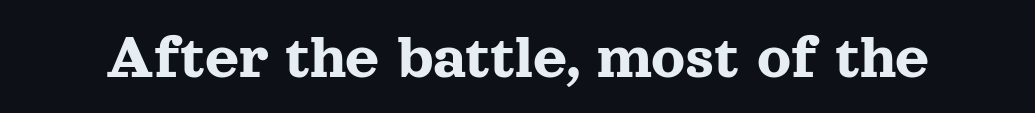
The image shows 66 px serif type, upright; set normal letter spacing, not underlined; a medium x-height.
